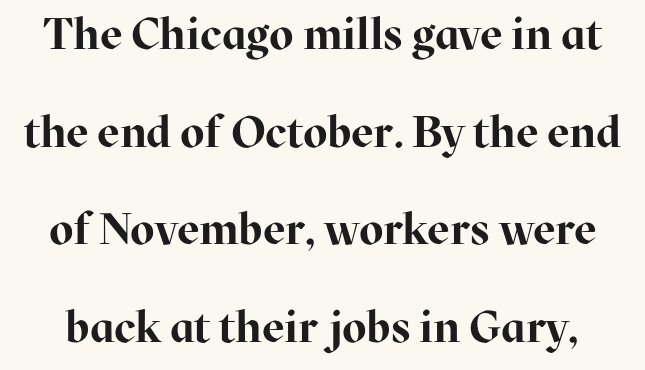
The image shows 44 px bold serif type, upright; set loose line spacing (2.22x), normal letter spacing, not underlined; high stroke contrast and a medium x-height.
